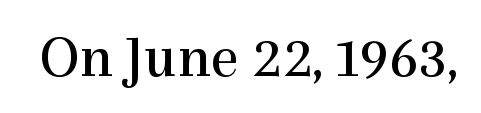
{"serif": "yes", "italic": "no", "bold": "no", "weight": "regular", "width": "normal", "x_height": "medium", "monospaced": "no", "underline": "no", "letter_spacing": "normal", "letter_spacing_em": 0.0, "glyph_px": 60}
